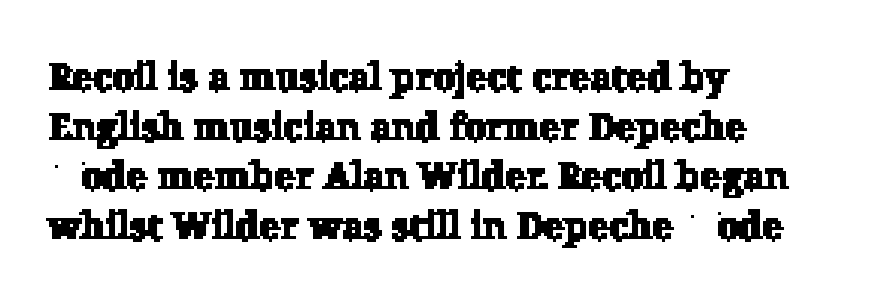
{"serif": "yes", "width": "normal", "stroke_contrast": "low", "x_height": "medium", "monospaced": "no", "underline": "no", "align": "left", "line_spacing": "normal", "line_spacing_ratio": 1.27, "letter_spacing": "normal", "letter_spacing_em": 0.0, "glyph_px": 39}
